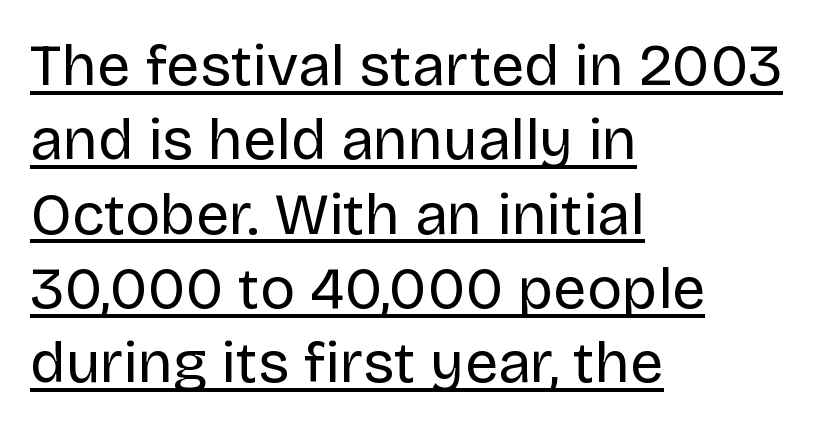
The image shows 59 px regular-weight sans-serif type, upright; set left-aligned, normal line spacing (1.26x), normal letter spacing, underlined; low stroke contrast and a large x-height.
